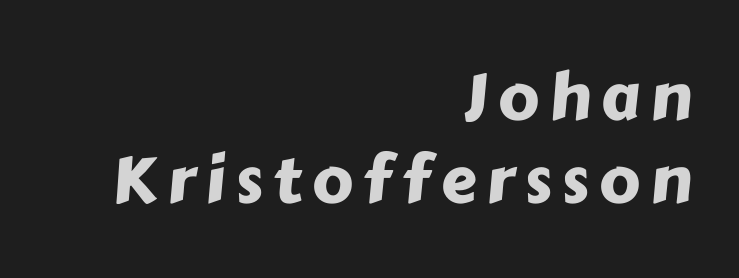
The image shows 64 px sans-serif type; set right-aligned, normal line spacing (1.29x), not underlined; low stroke contrast and a medium x-height.
